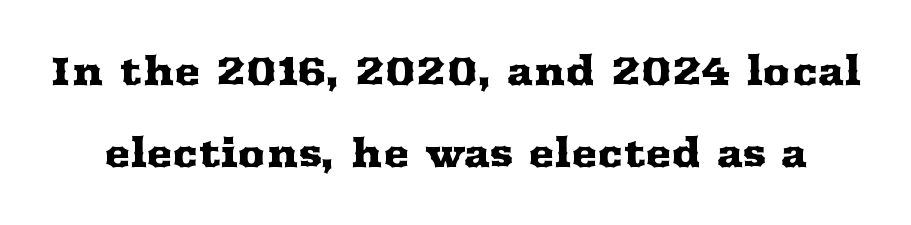
Q: Is the text italic (slanted)? A: No, it is upright.
Q: Is the typeface a serif or a sans-serif typeface? A: Serif.
Q: Is the text underlined? A: No.
Q: Is the spacing between letters normal or unusually wide? A: Normal.
Q: Is the spacing between lines tight, normal or loose? A: Loose.
Q: Width (condensed, normal, or wide)? A: Wide.
Q: Stroke contrast? A: Medium.
Q: x-height? A: Medium.
Q: Monospaced? A: No.
